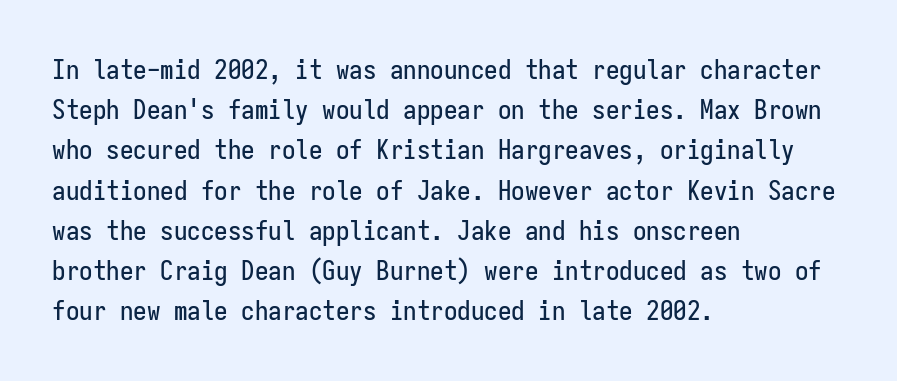
The image shows 27 px text type, upright; set left-aligned, normal line spacing (1.49x), normal letter spacing, not underlined.
